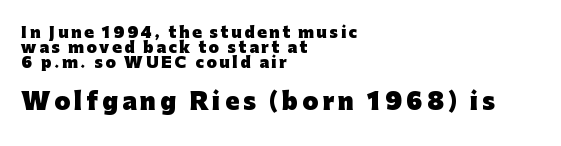
Visually, the bottom section dominates because its glyphs are scaled up. You'd pick this weight for a headline — it's a proper bold. Designer's note — italics off, roman on. These lines huddle together more closely than default settings would place them. Alignment: flush left. The gap between lines stays unmarked.
